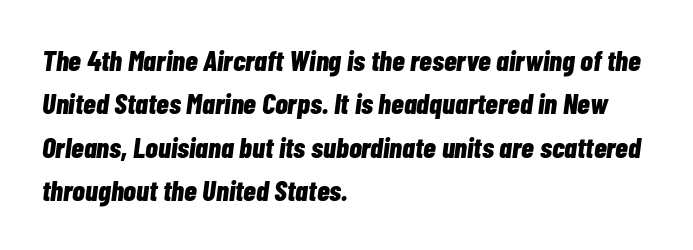
{"italic": "yes", "lean": "right", "slant_degrees": 7, "bold": "yes", "weight": "bold", "width": "condensed", "stroke_contrast": "low", "x_height": "medium", "monospaced": "no", "underline": "no", "align": "left", "line_spacing": "normal", "line_spacing_ratio": 1.5, "letter_spacing": "normal", "letter_spacing_em": 0.0, "glyph_px": 29}
